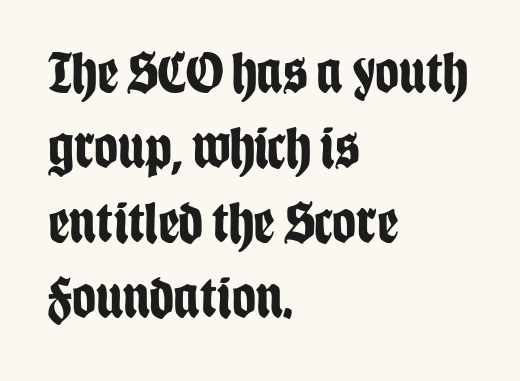
Italic: no, the glyphs are upright roman. Here the designer chose a conventional face with non-uniform glyph widths. Its strokes are broad and dark, the hallmark of bold type. These lines are composed in type without serifs.
